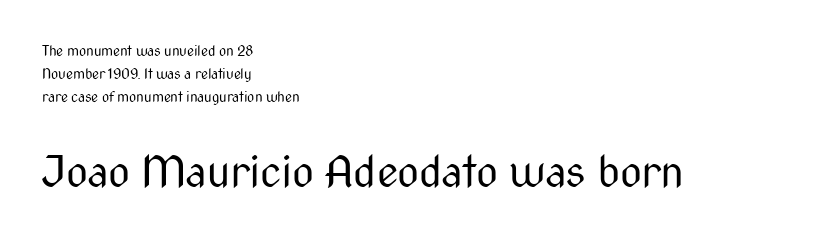
Typeset ragged right — the left edge is the straight one. Compared with typical paragraphs, the rows here are spaced about the same. The letters look calm and open, with moderate or lighter stems. The font family rendered here belongs to the sans-serif group.
